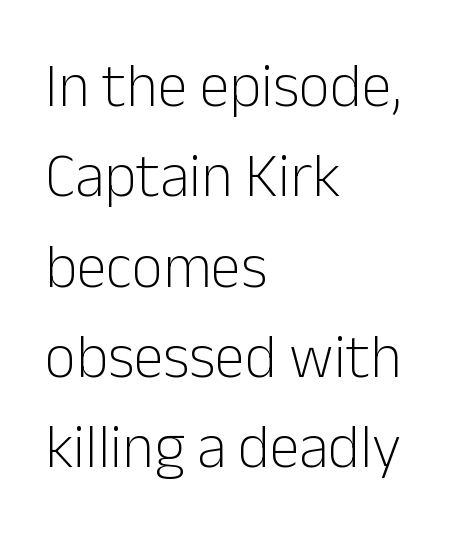
A sans-serif font was chosen for this passage. Heft: none added — not bold. Unlike italic type, these characters show no tilt at all. How are the letters spaced? Ordinarily, with no added tracking. Think of a printed novel: that variable character pitch is what you see here. Quick note: underline off.
